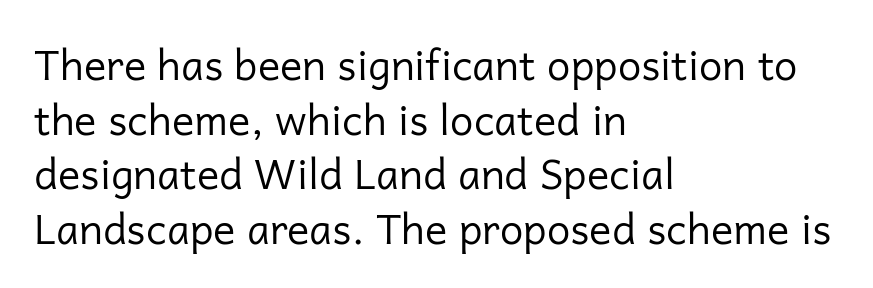
The image shows 42 px regular-weight sans-serif type, upright; set left-aligned, normal line spacing (1.3x), normal letter spacing, not underlined; low stroke contrast and a medium x-height.
